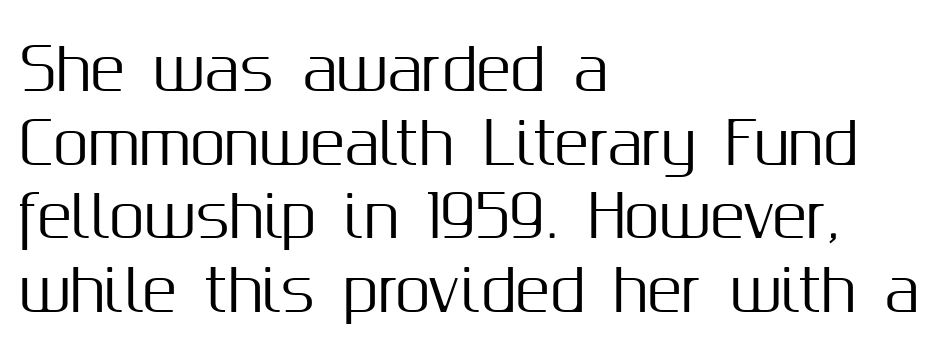
The image shows 57 px sans-serif type, upright; set left-aligned, normal line spacing (1.29x), normal letter spacing, not underlined; medium stroke contrast and a medium x-height.
